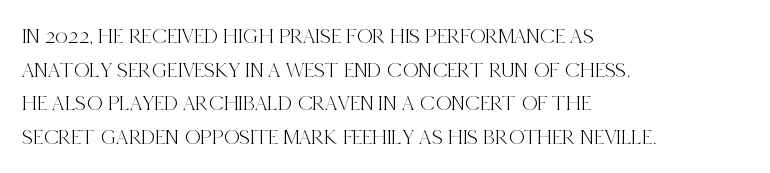
The image shows 22 px text type, upright; set left-aligned, normal line spacing (1.53x), normal letter spacing, not underlined.
